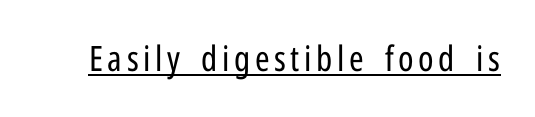
The image shows 35 px regular-weight, condensed sans-serif type, upright; set underlined; low stroke contrast and a medium x-height.
